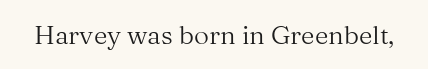
A roman cut, with each character standing at attention. Decoration check: the copy has no underline. The gaps between neighbouring characters are ordinary and unremarkable. Bold? No — there's no thickening of the strokes.
